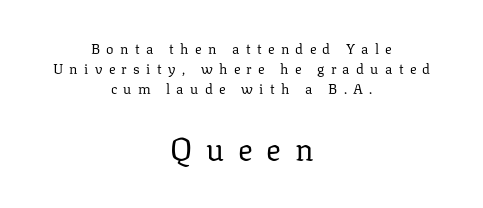
Q: Is the text bold? A: No.
Q: Is the text italic (slanted)? A: No, it is upright.
Q: Is the typeface a serif or a sans-serif typeface? A: Serif.
Q: Is the text underlined? A: No.
Q: How is the paragraph aligned? A: Centered.
Q: Is the spacing between letters normal or unusually wide? A: Unusually wide.
Q: Is the spacing between lines tight, normal or loose? A: Normal.
Q: Which block of text is set in a larger size, the first (top) or the second (bottom)? A: The second (bottom) one.
Q: Width (condensed, normal, or wide)? A: Normal.
Q: Stroke contrast? A: Low.
Q: x-height? A: Medium.
Q: Monospaced? A: No.
